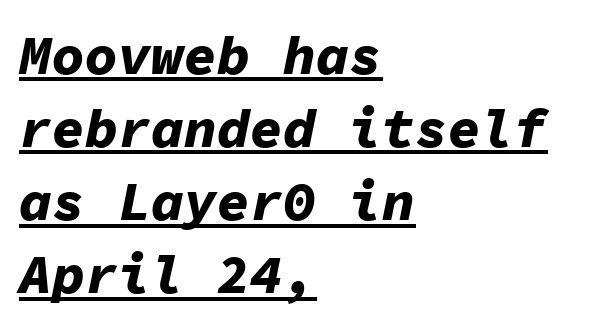
A rule runs beneath these lines of type. Tracking here is standard; glyphs follow each other at the usual distance. The space between consecutive lines is moderate. The sample has been set heavy, in full bold.
